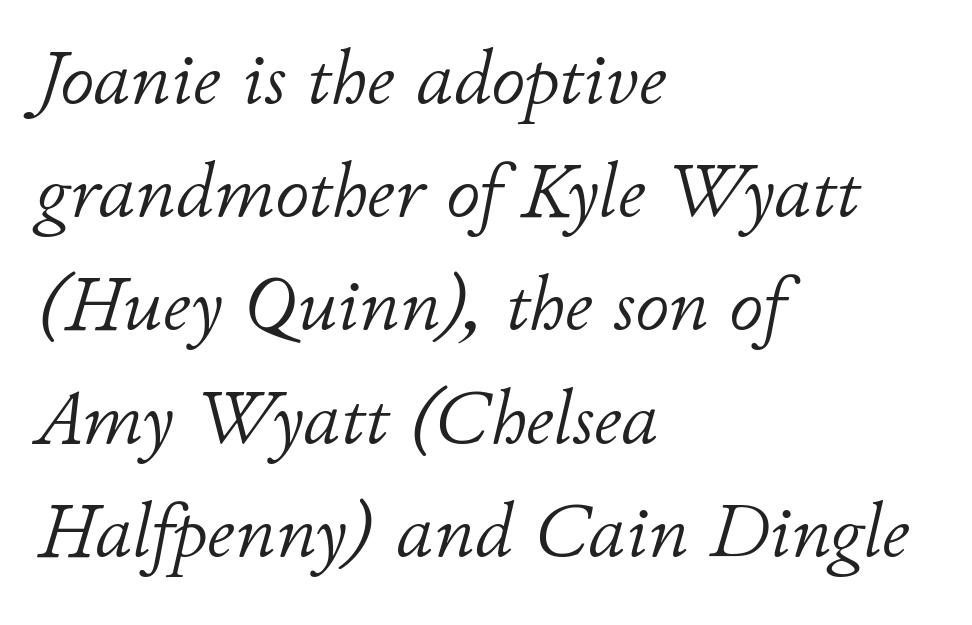
Q: Is the text bold? A: No.
Q: Is the text italic (slanted)? A: Yes, it leans right by about 11 degrees.
Q: Is the text underlined? A: No.
Q: How is the paragraph aligned? A: Left-aligned.
Q: Is the spacing between letters normal or unusually wide? A: Normal.
Q: Is the spacing between lines tight, normal or loose? A: Normal.
Q: Width (condensed, normal, or wide)? A: Normal.
Q: Stroke contrast? A: Low.
Q: x-height? A: Small.
Q: Monospaced? A: No.
